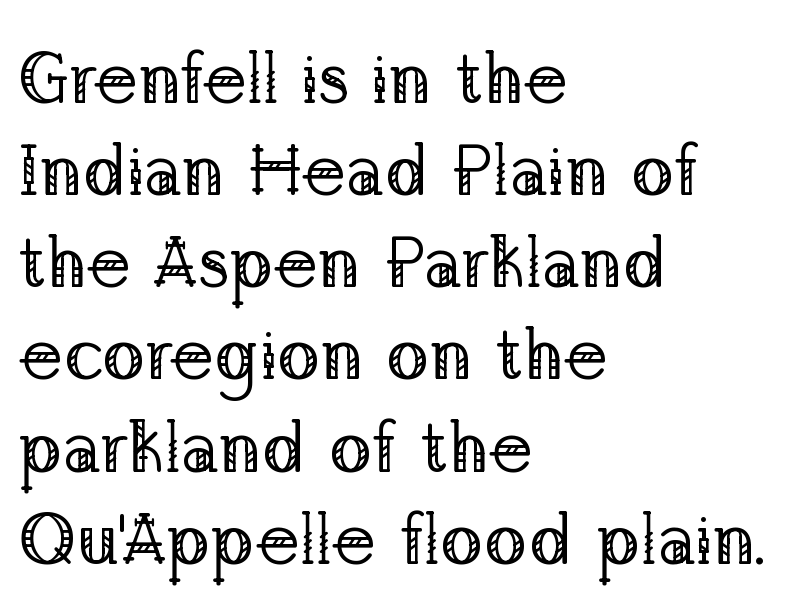
{"serif": "yes", "italic": "no", "bold": "no", "weight": "regular", "width": "normal", "stroke_contrast": "low", "x_height": "medium", "monospaced": "no", "underline": "no", "align": "left", "line_spacing": "normal", "line_spacing_ratio": 1.28, "letter_spacing": "normal", "letter_spacing_em": 0.0, "glyph_px": 72}
